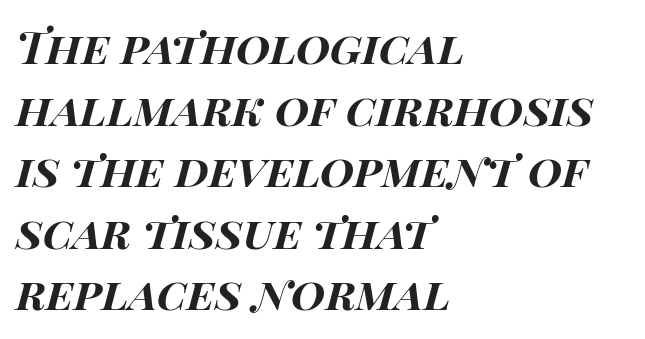
Q: Is the text bold? A: Yes.
Q: Is the text italic (slanted)? A: Yes, it leans right by about 14 degrees.
Q: Is the text underlined? A: No.
Q: How is the paragraph aligned? A: Left-aligned.
Q: Is the spacing between letters normal or unusually wide? A: Normal.
Q: Is the spacing between lines tight, normal or loose? A: Normal.
Q: Width (condensed, normal, or wide)? A: Wide.
Q: Stroke contrast? A: High.
Q: x-height? A: Large.
Q: Monospaced? A: No.
